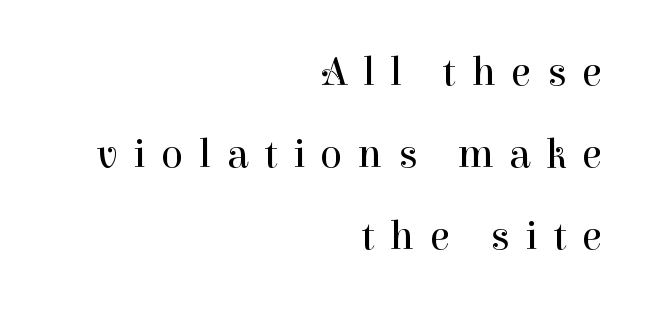
{"serif": "yes", "italic": "no", "bold": "no", "weight": "regular", "width": "normal", "stroke_contrast": "high", "x_height": "medium", "monospaced": "no", "underline": "no", "align": "right", "line_spacing": "loose", "line_spacing_ratio": 2.0, "letter_spacing": "wide", "letter_spacing_em": 0.38, "glyph_px": 41}
